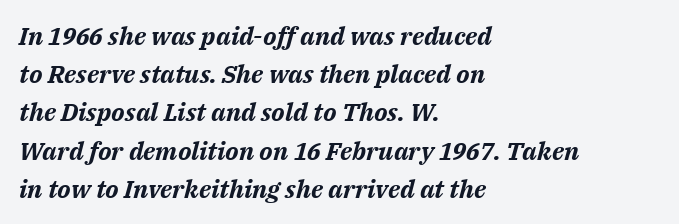
The rendering uses a bold face; every stroke is thick and dark. The space directly below the letters is spotless. Normally led — the rows are evenly, conventionally spaced. Look at the tracking — it's just the regular setting, nothing added. The lines are quadded left. It's the slanting kind of type.
